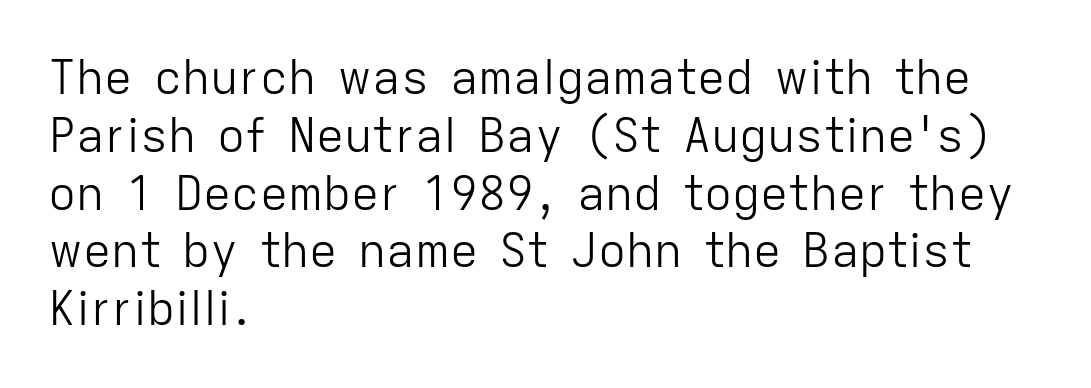
Q: Is the text bold? A: No.
Q: Is the text italic (slanted)? A: No, it is upright.
Q: Is the typeface a serif or a sans-serif typeface? A: Sans-serif.
Q: Is the text underlined? A: No.
Q: How is the paragraph aligned? A: Left-aligned.
Q: Is the spacing between letters normal or unusually wide? A: Normal.
Q: Width (condensed, normal, or wide)? A: Normal.
Q: Stroke contrast? A: Low.
Q: x-height? A: Medium.
Q: Monospaced? A: No.
